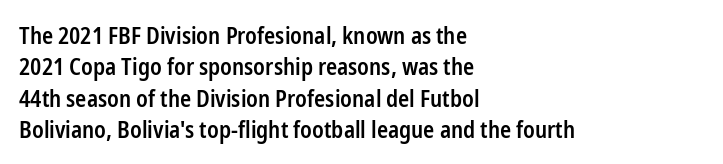
The image shows 23 px text type, upright; set left-aligned, normal line spacing (1.36x), normal letter spacing, not underlined.
